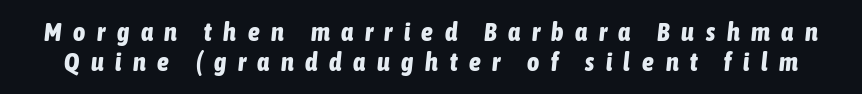
Observe the wide spacing: letters keep a clear distance from each other. Rule under the text: the space is simply empty. Notice how thick the strokes are: this is what a full bold looks like. Notice how the stems are inclined rather than vertical — that's the hallmark of italics.
